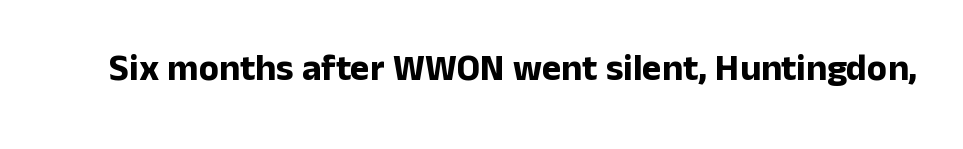
Q: Is the text bold? A: Yes.
Q: Is the text italic (slanted)? A: No, it is upright.
Q: Is the typeface a serif or a sans-serif typeface? A: Sans-serif.
Q: Is the text underlined? A: No.
Q: Is the spacing between letters normal or unusually wide? A: Normal.
Q: Width (condensed, normal, or wide)? A: Normal.
Q: Stroke contrast? A: Low.
Q: x-height? A: Medium.
Q: Monospaced? A: No.
